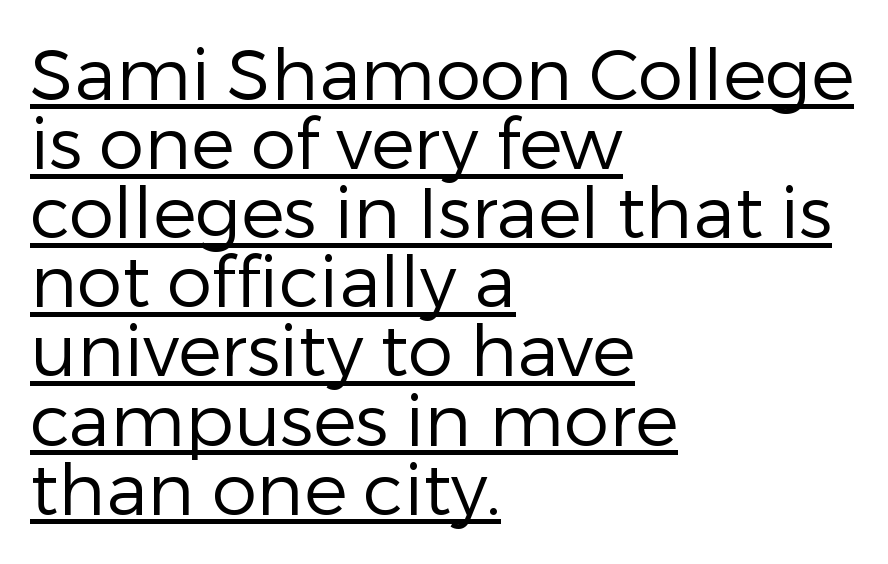
Q: Is the text bold? A: No.
Q: Is the text italic (slanted)? A: No, it is upright.
Q: Is the typeface a serif or a sans-serif typeface? A: Sans-serif.
Q: Is the text underlined? A: Yes.
Q: How is the paragraph aligned? A: Left-aligned.
Q: Is the spacing between letters normal or unusually wide? A: Normal.
Q: Is the spacing between lines tight, normal or loose? A: Tight.
Q: Width (condensed, normal, or wide)? A: Normal.
Q: Stroke contrast? A: Low.
Q: x-height? A: Medium.
Q: Monospaced? A: No.
